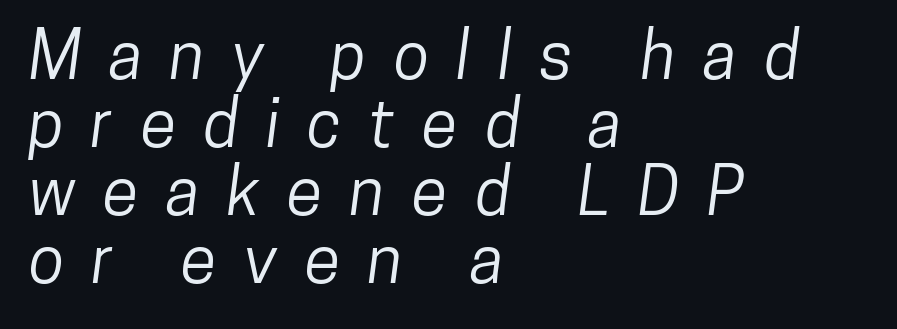
Q: Is the typeface a serif or a sans-serif typeface? A: Sans-serif.
Q: Is the text underlined? A: No.
Q: How is the paragraph aligned? A: Left-aligned.
Q: Is the spacing between letters normal or unusually wide? A: Unusually wide.
Q: Is the spacing between lines tight, normal or loose? A: Tight.
Q: Width (condensed, normal, or wide)? A: Condensed.
Q: Stroke contrast? A: Low.
Q: x-height? A: Medium.
Q: Monospaced? A: No.
